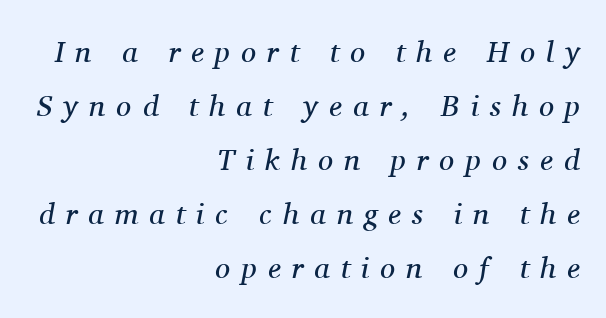
{"serif": "yes", "italic": "yes", "lean": "right", "slant_degrees": 11, "bold": "no", "weight": "regular", "width": "normal", "stroke_contrast": "medium", "x_height": "medium", "monospaced": "no", "underline": "no", "align": "right", "line_spacing_ratio": 1.8, "letter_spacing": "wide", "letter_spacing_em": 0.37, "glyph_px": 30}
